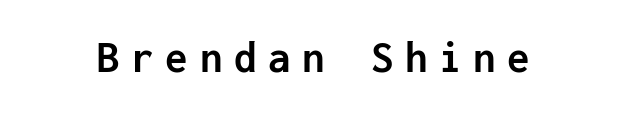
These lines are rendered in a fixed-pitch font. This is heavy type, rendered in bold. The string is rendered with underlining switched off. Someone cranked the tracking dial way up on this one. A typesetter would label this face a sans.
